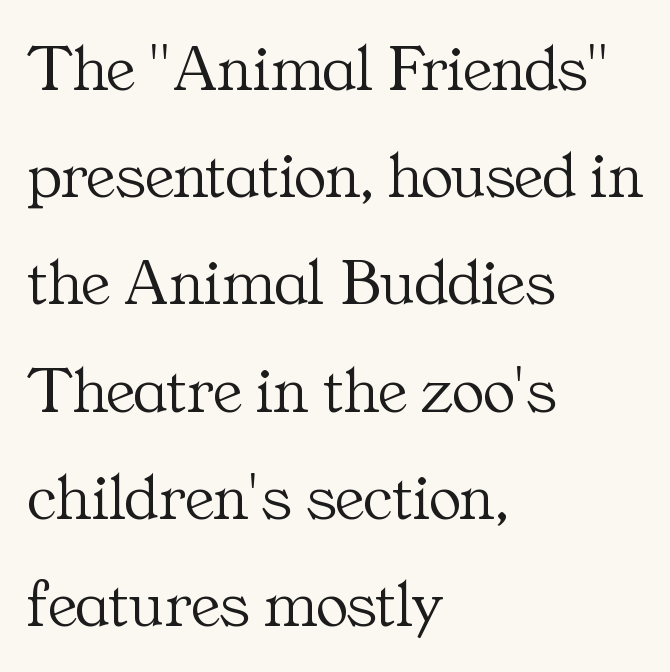
Compared with typical paragraphs, the rows here are spaced about the same. The letters carry serifs — small finishing strokes at the ends of their stems. The letterforms sit at book weight or below. Layout note: lines flush left.
